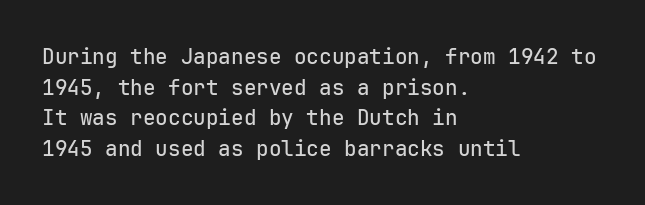
Q: Is the text italic (slanted)? A: No, it is upright.
Q: Is the text underlined? A: No.
Q: How is the paragraph aligned? A: Left-aligned.
Q: Is the spacing between letters normal or unusually wide? A: Normal.
Q: Is the spacing between lines tight, normal or loose? A: Normal.
